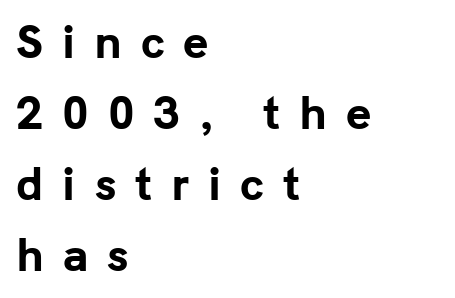
{"serif": "no", "italic": "no", "bold": "yes", "weight": "bold", "width": "normal", "stroke_contrast": "low", "x_height": "medium", "monospaced": "no", "underline": "no", "align": "left", "line_spacing": "normal", "line_spacing_ratio": 1.65, "letter_spacing": "wide", "letter_spacing_em": 0.44, "glyph_px": 43}
